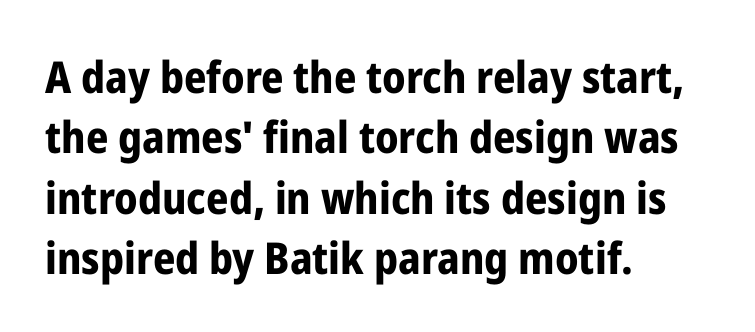
The image shows 44 px bold, condensed sans-serif type, upright; set left-aligned, normal line spacing (1.37x), normal letter spacing, not underlined; low stroke contrast and a medium x-height.
